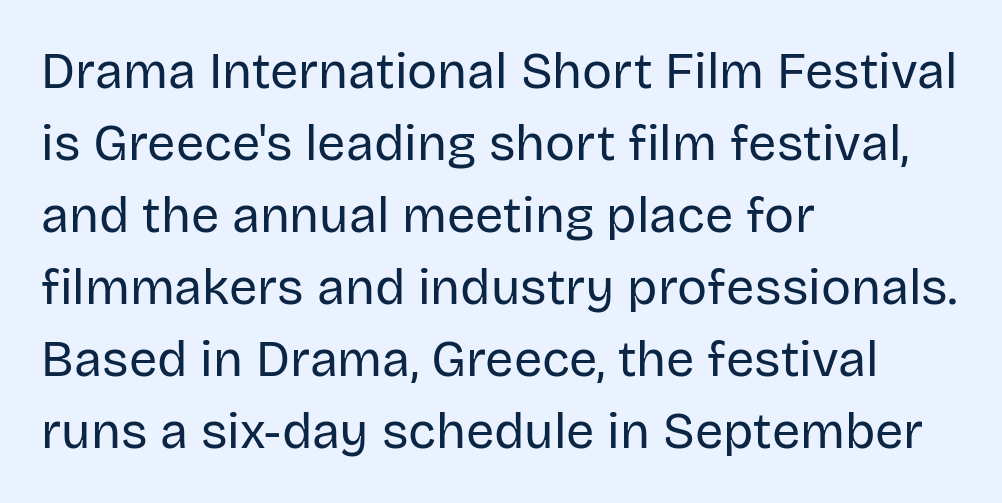
The rendering uses natural spacing where letterforms have individual widths. The space between consecutive lines is moderate. The weight would be labelled regular, book, light, or lighter still. I'd call this a sans setting — the letters go barefoot. Italic: no, the glyphs are upright roman. Just letters on the line, the space beneath them empty.
